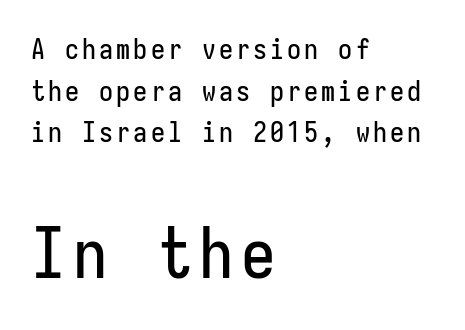
This sample has the even, mechanical cadence of fixed-width lettering. The designer went with a sans here, leaving each stem footless. The string is rendered with underlining switched off. In this sample the second text group is rendered at the bigger scale. The ragged edge is on the right, which tells us the setting is flush left.
